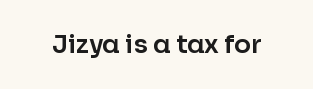
{"italic": "no", "underline": "no", "letter_spacing": "normal", "letter_spacing_em": 0.0, "glyph_px": 25}
